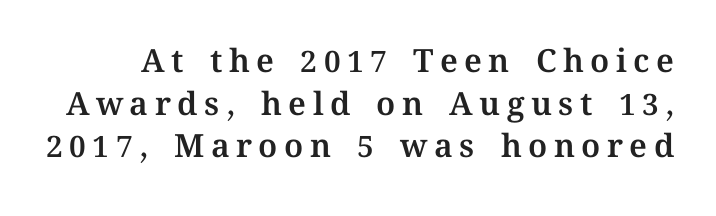
The image shows 32 px text type, upright; set normal line spacing (1.33x), unusually wide letter spacing (+0.2 em), not underlined; medium stroke contrast and a medium x-height.
